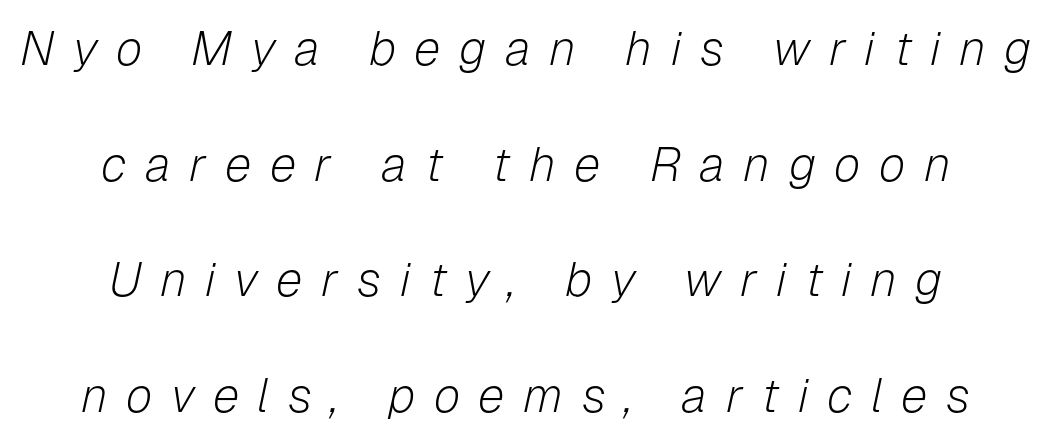
Rendered with sloped, italic letterforms. On a weight scale, this lands at 450 or below. Think of a printed novel: that variable character pitch is what you see here. The space beneath each line is pristine and unruled.
